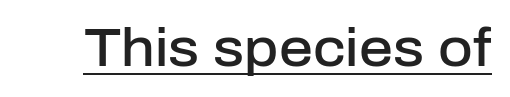
{"serif": "no", "italic": "no", "bold": "semi", "weight": "semibold", "width": "normal", "stroke_contrast": "low", "x_height": "medium", "monospaced": "no", "underline": "yes", "letter_spacing": "normal", "letter_spacing_em": 0.0, "glyph_px": 53}
